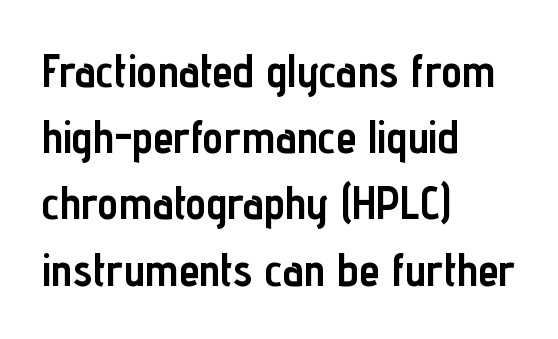
{"serif": "no", "italic": "no", "bold": "yes", "weight": "semibold", "width": "condensed", "stroke_contrast": "low", "x_height": "medium", "monospaced": "no", "underline": "no", "align": "left", "line_spacing": "normal", "line_spacing_ratio": 1.44, "letter_spacing": "normal", "letter_spacing_em": 0.0, "glyph_px": 46}
